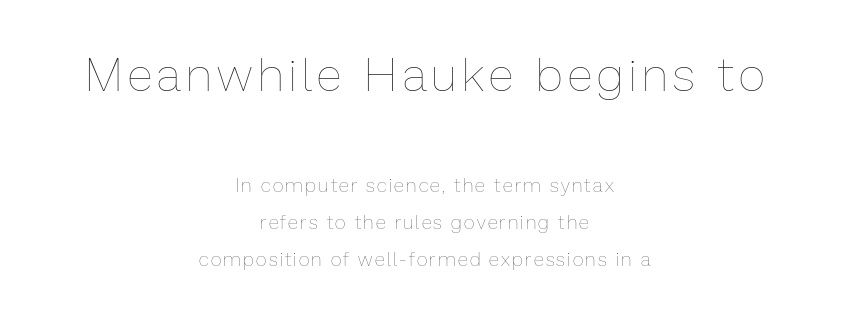
{"italic": "no", "bold": "no", "weight": "thin", "width": "normal", "stroke_contrast": "low", "x_height": "medium", "monospaced": "no", "underline": "no", "align": "center", "line_spacing": "loose", "line_spacing_ratio": 1.95, "larger_block": "first", "size_ratio": 2.47, "glyph_px": 47}
